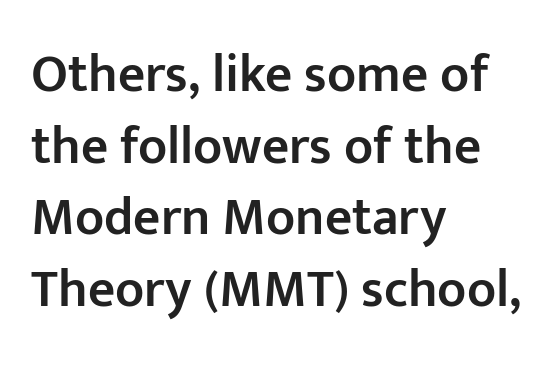
Q: Is the text bold? A: Semi-bold.
Q: Is the text italic (slanted)? A: No, it is upright.
Q: Is the typeface a serif or a sans-serif typeface? A: Sans-serif.
Q: Is the text underlined? A: No.
Q: How is the paragraph aligned? A: Left-aligned.
Q: Is the spacing between letters normal or unusually wide? A: Normal.
Q: Is the spacing between lines tight, normal or loose? A: Normal.
Q: Width (condensed, normal, or wide)? A: Normal.
Q: Stroke contrast? A: Low.
Q: x-height? A: Medium.
Q: Monospaced? A: No.
